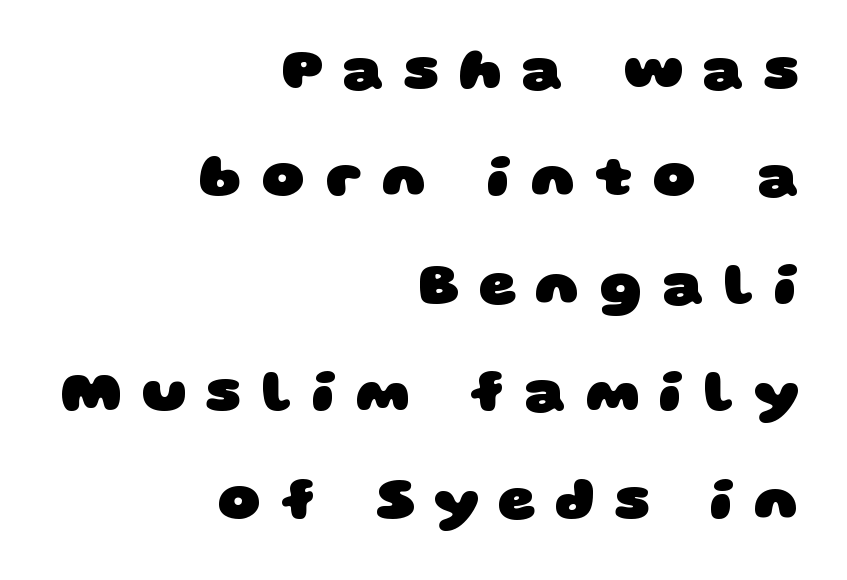
The glyphs have the mass of a bold cut. Descenders hang freely into open space. The rag falls on the left side of this text block. Check where the strokes stop: nothing finishes them off — pure sans.
